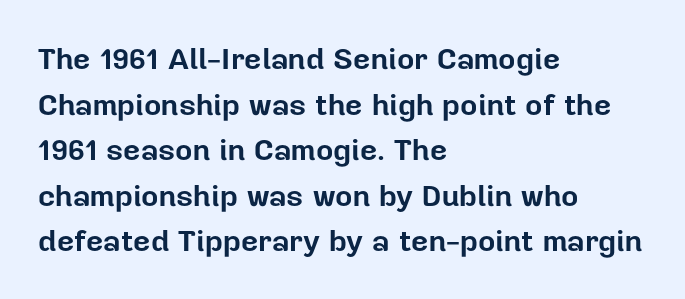
{"serif": "no", "italic": "no", "bold": "yes", "weight": "bold", "width": "normal", "stroke_contrast": "low", "x_height": "medium", "monospaced": "no", "underline": "no", "align": "left", "line_spacing": "normal", "line_spacing_ratio": 1.52, "letter_spacing": "normal", "letter_spacing_em": 0.0, "glyph_px": 30}
